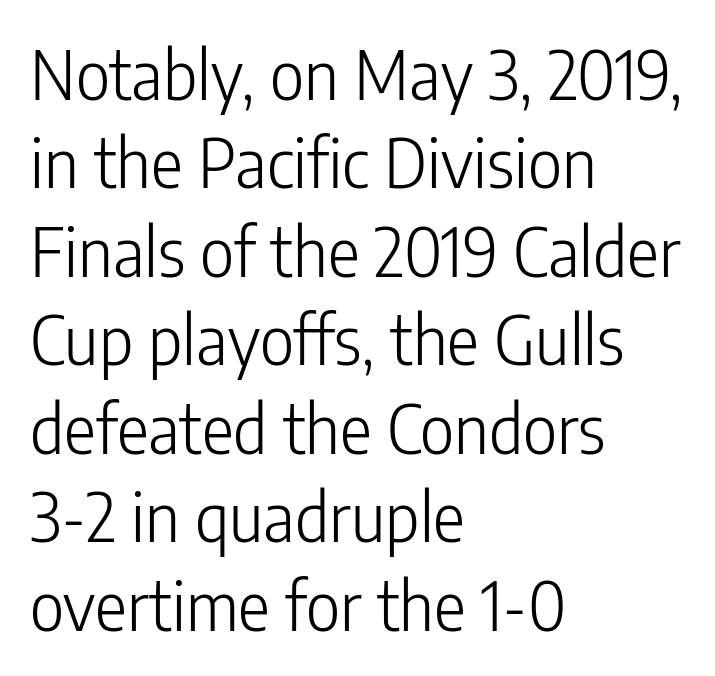
Q: Is the text bold? A: No.
Q: Is the text italic (slanted)? A: No, it is upright.
Q: Is the typeface a serif or a sans-serif typeface? A: Sans-serif.
Q: Is the text underlined? A: No.
Q: How is the paragraph aligned? A: Left-aligned.
Q: Is the spacing between letters normal or unusually wide? A: Normal.
Q: Is the spacing between lines tight, normal or loose? A: Normal.
Q: Width (condensed, normal, or wide)? A: Condensed.
Q: Stroke contrast? A: Low.
Q: x-height? A: Medium.
Q: Monospaced? A: No.
